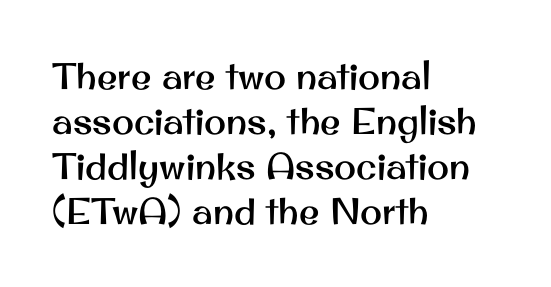
Teacher's note: observe the even left margin — that is flush-left alignment. Look at the tracking — it's just the regular setting, nothing added. Classification — sans serif. Here the designer chose a conventional face with non-uniform glyph widths. Posture: straight, roman, zero tilt.
